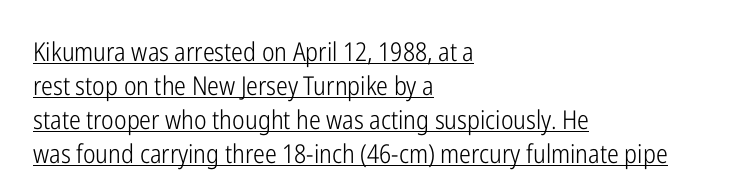
Decoration check: the copy is underlined. No extra ink here — the face is not bold. Every row of glyphs begins at an identical x-position on the left. This rendering leaves character spacing at its baseline value. Every character sits straight up, as roman type does.
